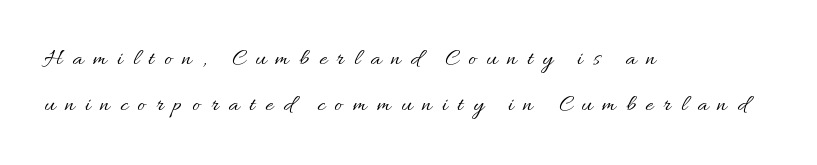
The image shows 24 px text type; set left-aligned, loose line spacing (1.9x), unusually wide letter spacing (+0.42 em), not underlined.
